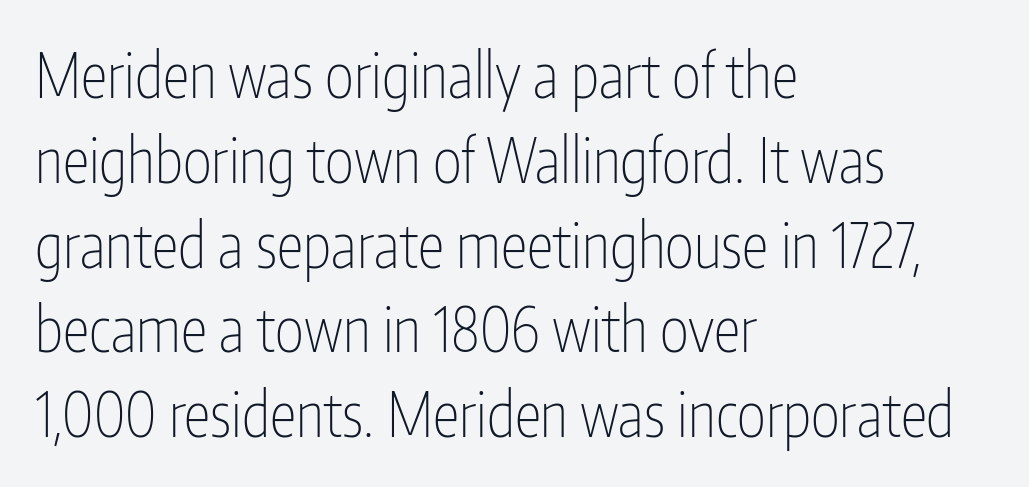
The words here are not underlined. You could not count columns in this text — the font is proportionally spaced. Nothing sits at the stroke ends, so this counts as sans-serif. If you drew a ruler down the left edge, every line would touch it.
